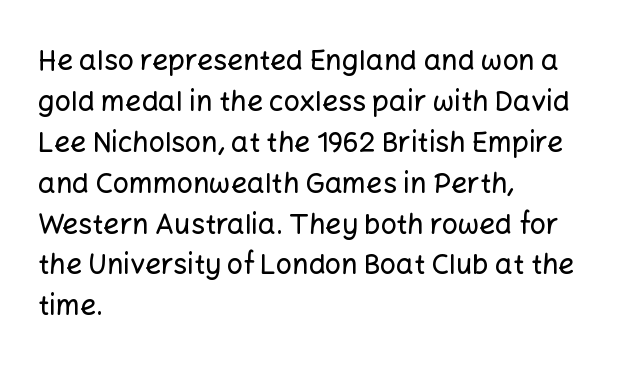
Q: Is the text italic (slanted)? A: No, it is upright.
Q: Is the typeface a serif or a sans-serif typeface? A: Sans-serif.
Q: Is the text underlined? A: No.
Q: How is the paragraph aligned? A: Left-aligned.
Q: Is the spacing between letters normal or unusually wide? A: Normal.
Q: Is the spacing between lines tight, normal or loose? A: Normal.
Q: Width (condensed, normal, or wide)? A: Normal.
Q: Stroke contrast? A: Low.
Q: x-height? A: Medium.
Q: Monospaced? A: No.
